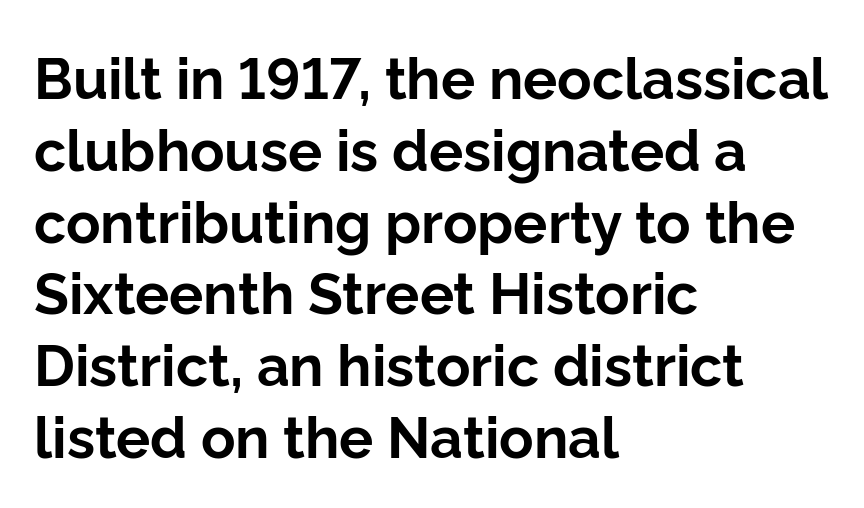
The image shows 57 px bold sans-serif type, upright; set left-aligned, normal line spacing (1.26x), normal letter spacing, not underlined; low stroke contrast and a medium x-height.
